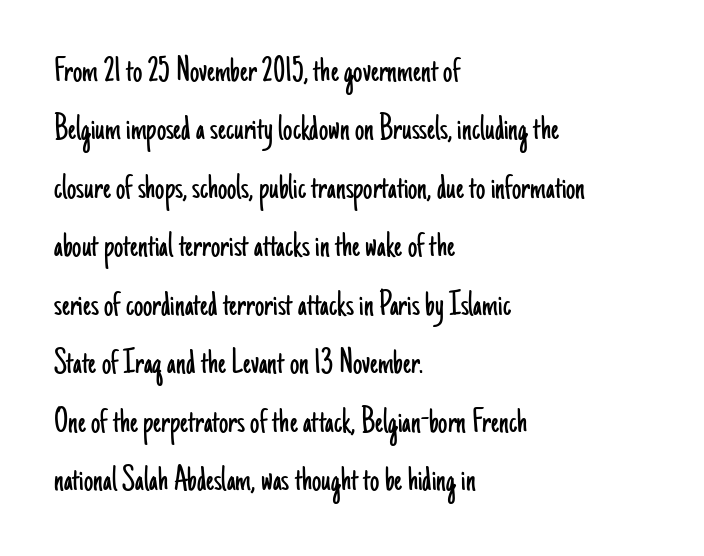
{"serif": "no", "italic": "no", "bold": "no", "weight": "light", "width": "condensed", "stroke_contrast": "low", "x_height": "small", "monospaced": "no", "underline": "no", "align": "left", "line_spacing": "normal", "line_spacing_ratio": 1.58, "letter_spacing": "normal", "letter_spacing_em": 0.0, "glyph_px": 37}
